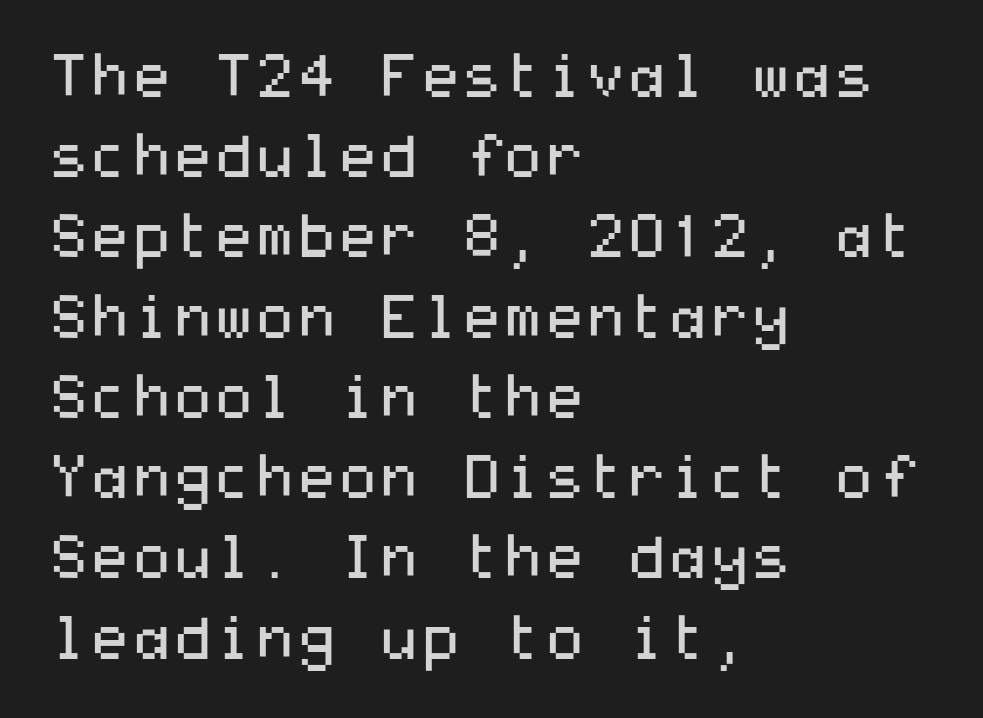
Italic: no, the glyphs are upright roman. Each row of text sits above clean, open space. The vertical gap from one line to the next is medium. Regarding serifs, this sample does without them.
